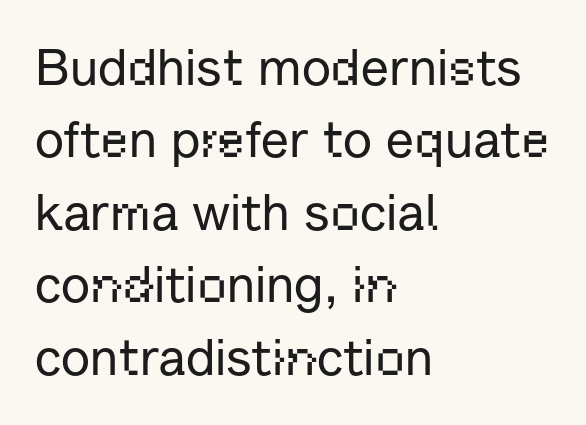
The image shows 51 px sans-serif type, upright; set left-aligned, normal line spacing (1.42x), normal letter spacing, not underlined; low stroke contrast and a medium x-height.
